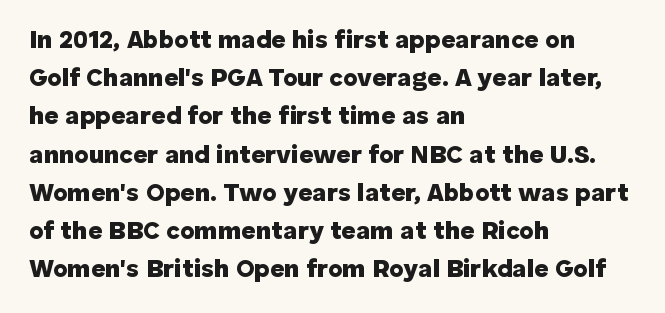
{"italic": "no", "bold": "yes", "underline": "no", "align": "left", "line_spacing": "normal", "line_spacing_ratio": 1.53, "letter_spacing": "normal", "letter_spacing_em": 0.0, "glyph_px": 25}
